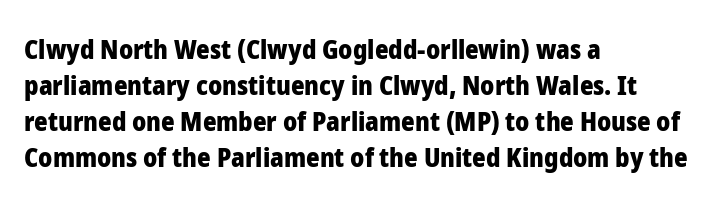
{"italic": "no", "bold": "yes", "underline": "no", "align": "left", "line_spacing": "normal", "line_spacing_ratio": 1.38, "letter_spacing": "normal", "letter_spacing_em": 0.0, "glyph_px": 26}
